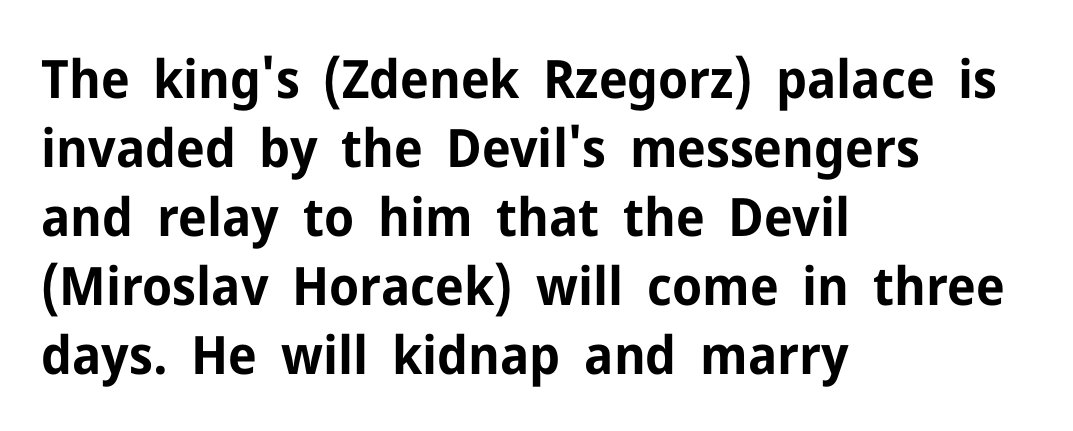
Q: Is the text bold? A: Yes.
Q: Is the text italic (slanted)? A: No, it is upright.
Q: Is the typeface a serif or a sans-serif typeface? A: Sans-serif.
Q: Is the text underlined? A: No.
Q: How is the paragraph aligned? A: Left-aligned.
Q: Is the spacing between letters normal or unusually wide? A: Normal.
Q: Is the spacing between lines tight, normal or loose? A: Normal.
Q: Width (condensed, normal, or wide)? A: Normal.
Q: Stroke contrast? A: Low.
Q: x-height? A: Medium.
Q: Monospaced? A: No.
